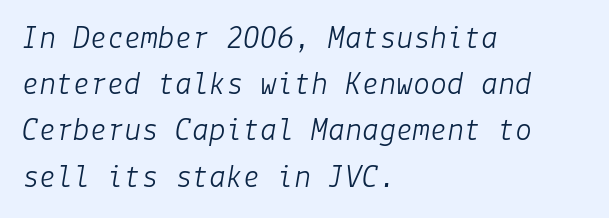
{"italic": "yes", "lean": "right", "slant_degrees": 9, "bold": "no", "weight": "light", "width": "normal", "stroke_contrast": "low", "x_height": "medium", "underline": "no", "align": "left", "line_spacing": "normal", "line_spacing_ratio": 1.36, "letter_spacing": "normal", "letter_spacing_em": 0.0, "glyph_px": 34}
